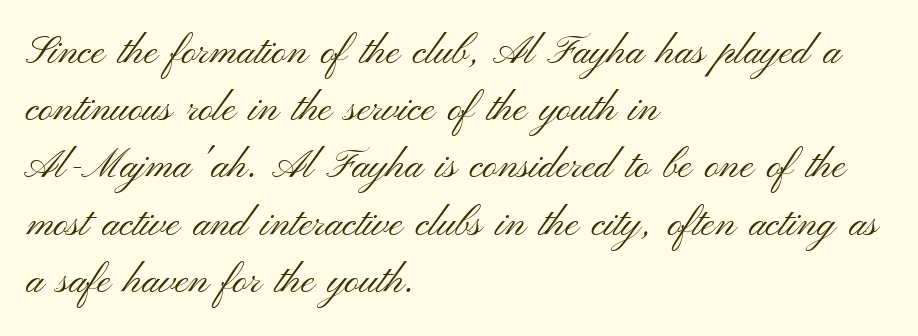
Q: Is the text bold? A: No.
Q: Is the text italic (slanted)? A: Yes.
Q: Is the typeface a serif or a sans-serif typeface? A: Sans-serif.
Q: Is the text underlined? A: No.
Q: How is the paragraph aligned? A: Left-aligned.
Q: Is the spacing between letters normal or unusually wide? A: Normal.
Q: Is the spacing between lines tight, normal or loose? A: Normal.
Q: Width (condensed, normal, or wide)? A: Wide.
Q: Stroke contrast? A: Medium.
Q: x-height? A: Small.
Q: Monospaced? A: No.
